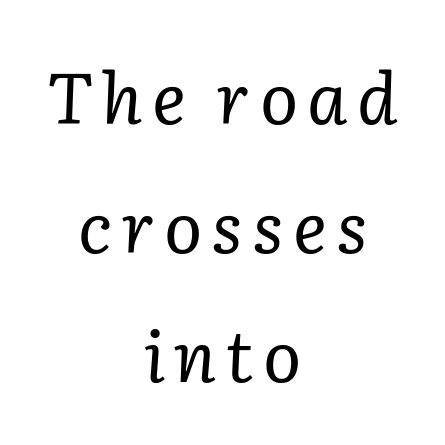
{"serif": "yes", "italic": "yes", "lean": "right", "slant_degrees": 2, "bold": "no", "weight": "regular", "width": "normal", "stroke_contrast": "low", "x_height": "medium", "monospaced": "no", "underline": "no", "align": "center", "line_spacing_ratio": 1.82, "glyph_px": 71}
